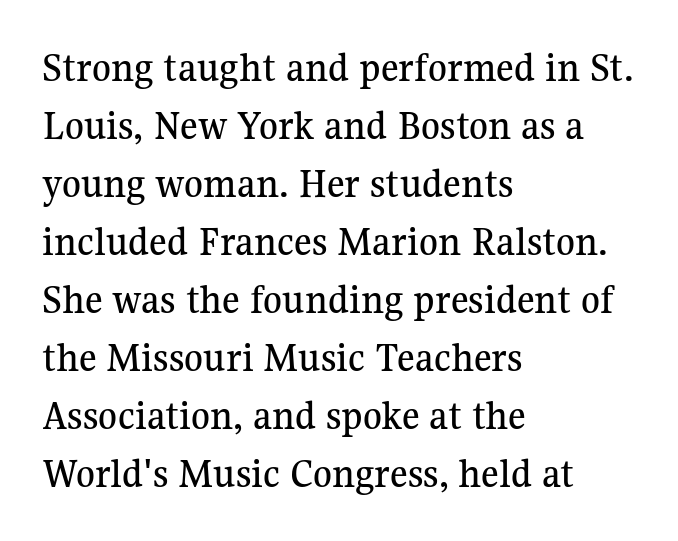
Q: Is the text italic (slanted)? A: No, it is upright.
Q: Is the typeface a serif or a sans-serif typeface? A: Serif.
Q: Is the text underlined? A: No.
Q: How is the paragraph aligned? A: Left-aligned.
Q: Is the spacing between letters normal or unusually wide? A: Normal.
Q: Is the spacing between lines tight, normal or loose? A: Normal.
Q: Width (condensed, normal, or wide)? A: Normal.
Q: Stroke contrast? A: Medium.
Q: x-height? A: Medium.
Q: Monospaced? A: No.
